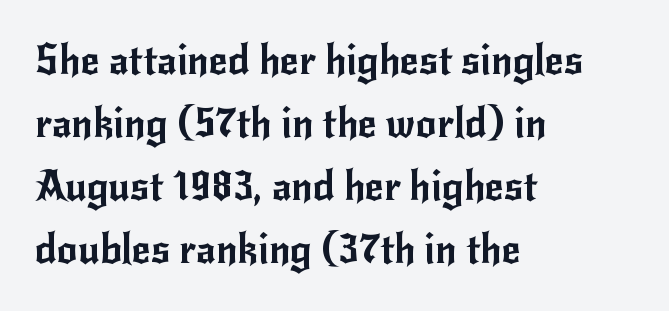
Students, observe: this is what conventionally led text looks like. Think of a printed novel: that variable character pitch is what you see here. The glyphs in this specimen are sans serif. Words float on clear page, feet unadorned. In terms of letterspacing, this is plain default setting. Where is the straight margin? On the left.
